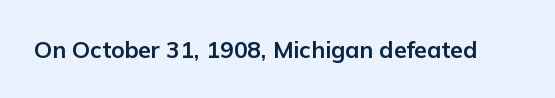
Q: Is the text bold? A: Yes.
Q: Is the text italic (slanted)? A: No, it is upright.
Q: Is the text underlined? A: No.
Q: Is the spacing between letters normal or unusually wide? A: Normal.
